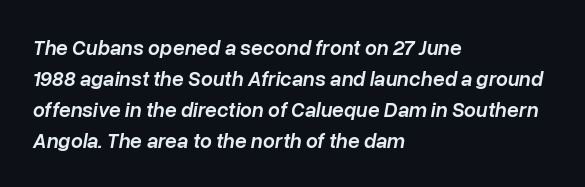
{"italic": "yes", "lean": "right", "slant_degrees": 10, "bold": "semi", "underline": "no", "align": "left", "line_spacing": "normal", "line_spacing_ratio": 1.48, "letter_spacing": "normal", "letter_spacing_em": 0.0, "glyph_px": 21}
